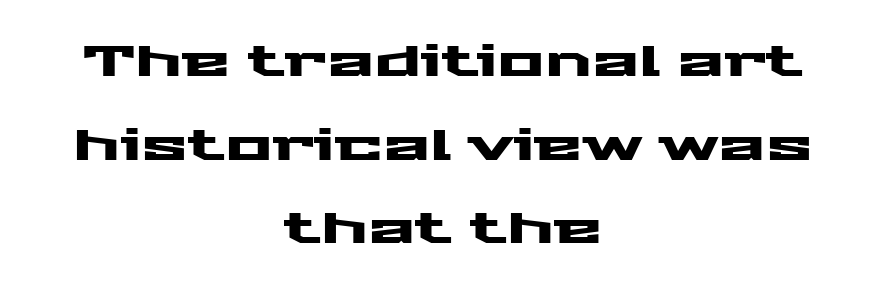
Q: Is the text italic (slanted)? A: No, it is upright.
Q: Is the typeface a serif or a sans-serif typeface? A: Sans-serif.
Q: Is the text underlined? A: No.
Q: How is the paragraph aligned? A: Centered.
Q: Is the spacing between letters normal or unusually wide? A: Normal.
Q: Is the spacing between lines tight, normal or loose? A: Loose.
Q: Width (condensed, normal, or wide)? A: Wide.
Q: Stroke contrast? A: Medium.
Q: x-height? A: Medium.
Q: Monospaced? A: No.
